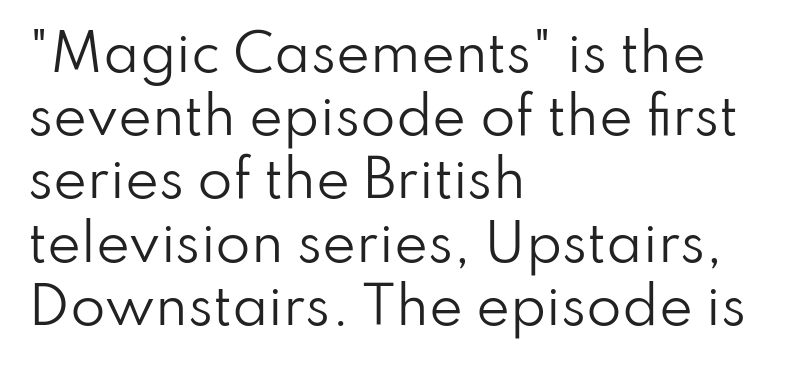
Q: Is the text bold? A: No.
Q: Is the text italic (slanted)? A: No, it is upright.
Q: Is the typeface a serif or a sans-serif typeface? A: Sans-serif.
Q: Is the text underlined? A: No.
Q: How is the paragraph aligned? A: Left-aligned.
Q: Is the spacing between letters normal or unusually wide? A: Normal.
Q: Width (condensed, normal, or wide)? A: Normal.
Q: Stroke contrast? A: Low.
Q: x-height? A: Small.
Q: Monospaced? A: No.
